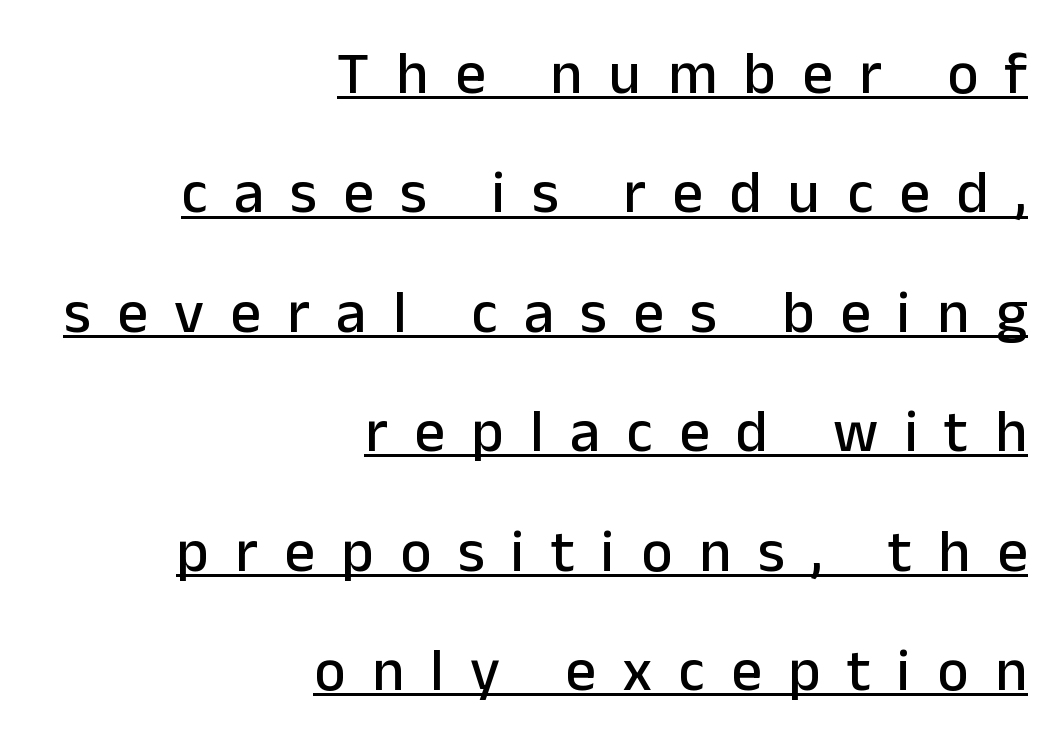
It's the straight-up-and-down kind of type. Is there much room between lines? Yes — plenty of vertical air separates them. Layout note: lines flush right. Each letter keeps its own natural width here, so spacing adapts to shape.
